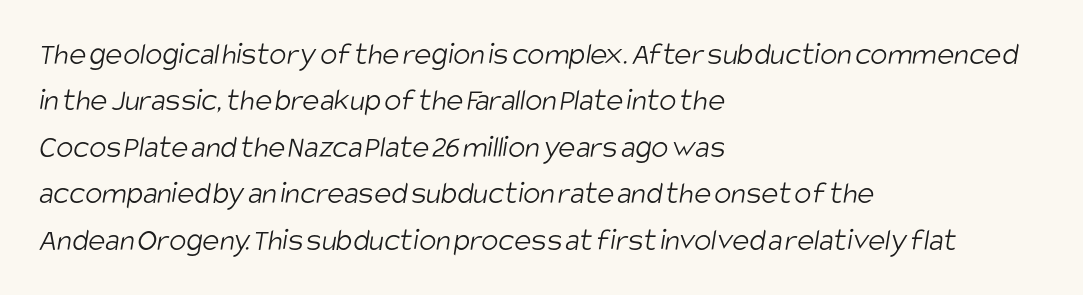
Just letters on the line, the space beneath them empty. The letters look calm and open, with moderate or lighter stems. Type style note: lacks serifs. The paragraph has a hard left edge and a soft right edge. Vertical spacing — default. Each letter keeps its own natural width here, so spacing adapts to shape.
